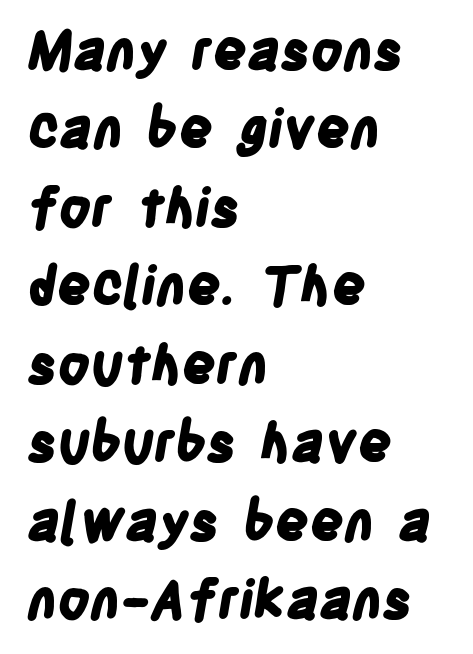
A dark, heavy texture on the line: the type is bold. Teacher's note: observe the even left margin — that is flush-left alignment. This is sans-serif lettering, the kind often seen on screens and signage. The space between consecutive lines is moderate. Looks like regular typesetting: each glyph gets only the width it needs. Descenders hang freely into open space.
